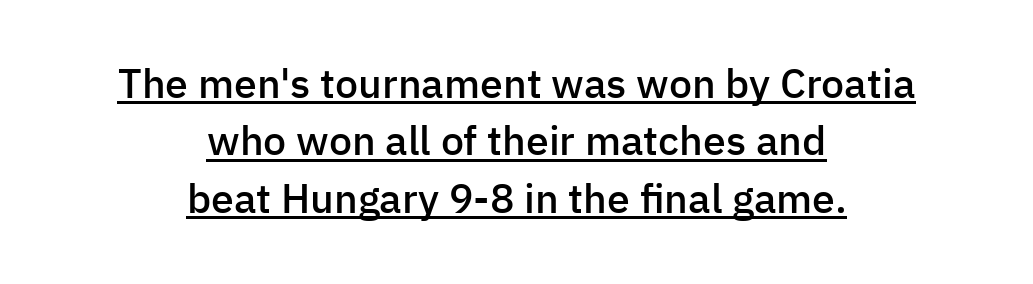
Q: Is the text bold? A: Semi-bold.
Q: Is the text italic (slanted)? A: No, it is upright.
Q: Is the typeface a serif or a sans-serif typeface? A: Sans-serif.
Q: Is the text underlined? A: Yes.
Q: How is the paragraph aligned? A: Centered.
Q: Is the spacing between letters normal or unusually wide? A: Normal.
Q: Is the spacing between lines tight, normal or loose? A: Normal.
Q: Width (condensed, normal, or wide)? A: Normal.
Q: Stroke contrast? A: Low.
Q: x-height? A: Medium.
Q: Monospaced? A: No.
